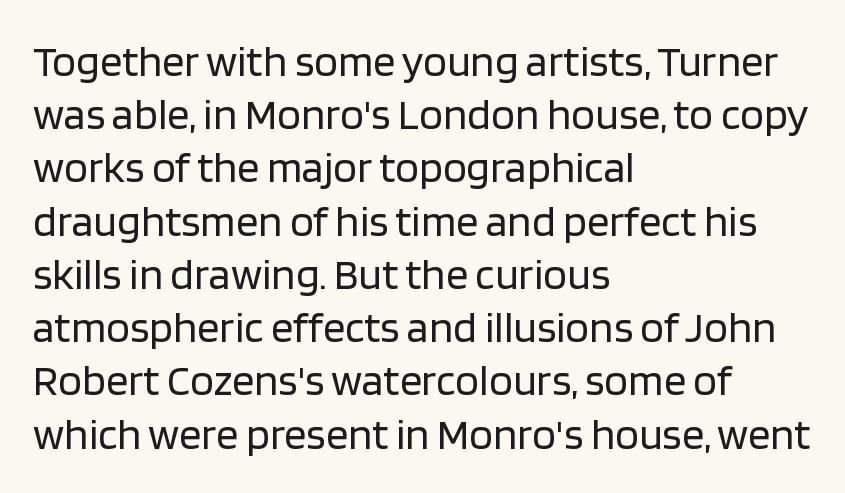
{"serif": "no", "italic": "no", "bold": "no", "weight": "regular", "width": "normal", "stroke_contrast": "low", "x_height": "large", "monospaced": "no", "underline": "no", "align": "left", "line_spacing_ratio": 1.21, "letter_spacing": "normal", "letter_spacing_em": 0.0, "glyph_px": 44}
